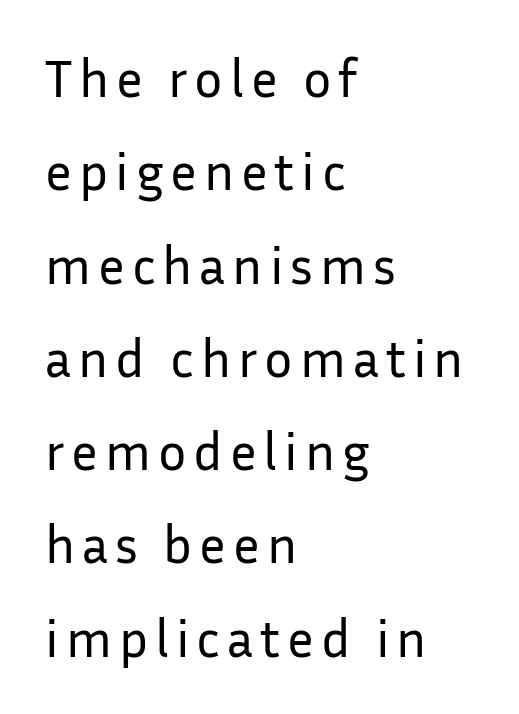
Q: Is the text bold? A: No.
Q: Is the text italic (slanted)? A: No, it is upright.
Q: Is the typeface a serif or a sans-serif typeface? A: Sans-serif.
Q: Is the text underlined? A: No.
Q: How is the paragraph aligned? A: Left-aligned.
Q: Width (condensed, normal, or wide)? A: Normal.
Q: Stroke contrast? A: Low.
Q: x-height? A: Medium.
Q: Monospaced? A: No.
